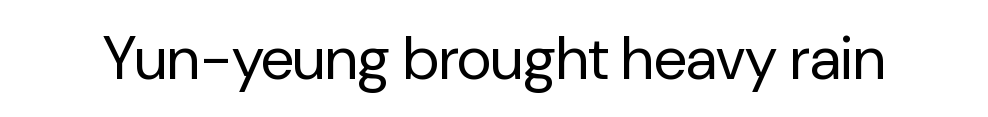
{"serif": "no", "italic": "no", "bold": "no", "weight": "regular", "width": "normal", "stroke_contrast": "low", "x_height": "medium", "monospaced": "no", "underline": "no", "letter_spacing": "normal", "letter_spacing_em": 0.0, "glyph_px": 60}
